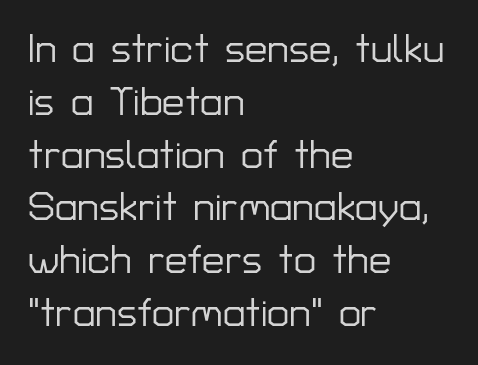
{"serif": "no", "italic": "no", "width": "normal", "stroke_contrast": "low", "x_height": "medium", "monospaced": "no", "underline": "no", "align": "left", "line_spacing": "normal", "line_spacing_ratio": 1.32, "letter_spacing": "normal", "letter_spacing_em": 0.0, "glyph_px": 40}
